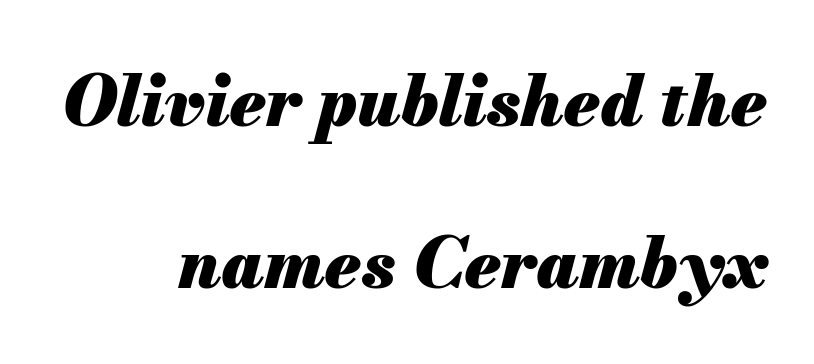
Q: Is the text bold? A: Yes.
Q: Is the text italic (slanted)? A: Yes, it leans right by about 13 degrees.
Q: Is the text underlined? A: No.
Q: How is the paragraph aligned? A: Right-aligned.
Q: Is the spacing between letters normal or unusually wide? A: Normal.
Q: Is the spacing between lines tight, normal or loose? A: Loose.
Q: Width (condensed, normal, or wide)? A: Normal.
Q: Stroke contrast? A: Medium.
Q: x-height? A: Small.
Q: Monospaced? A: No.
